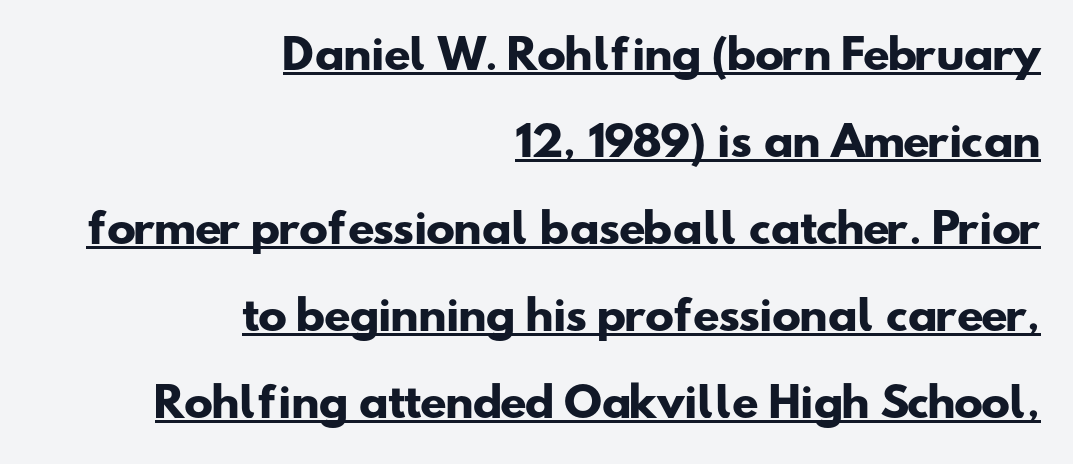
Words appear dense and cohesive because spacing is normal. Teacher's note: observe the even right margin — that is flush-right alignment. Check where the strokes stop: nothing finishes them off — pure sans. Notice how a bar underscores the lettering throughout. The rendering uses a large line-height, opening up the rows.
